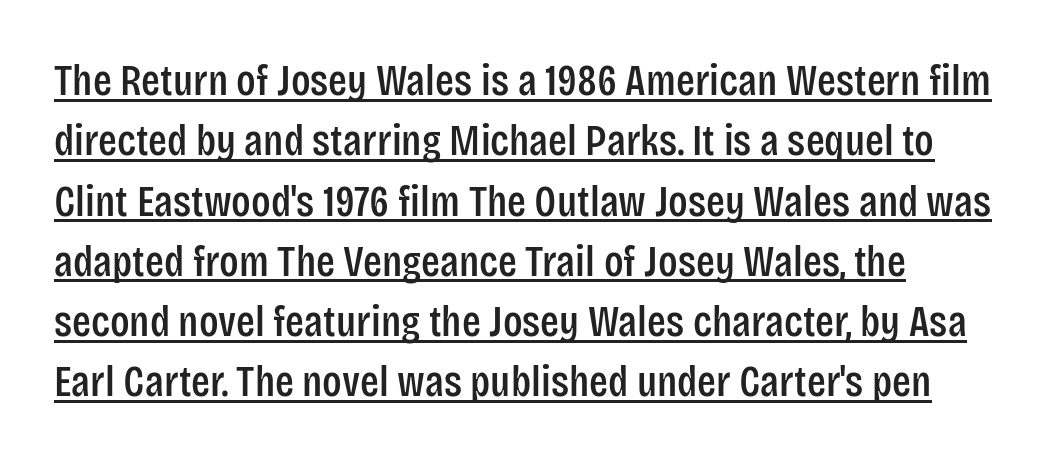
Nothing sits at the stroke ends, so this counts as sans-serif. The lettering is marked with a stroke running underneath it. The letters sit at their default tracking, neither squeezed nor spread. Reading down the column, the eye jumps a familiar distance to each next line. Note the varied advance widths — an 'i' is clearly narrower than an 'm'. Posture: upright roman.
